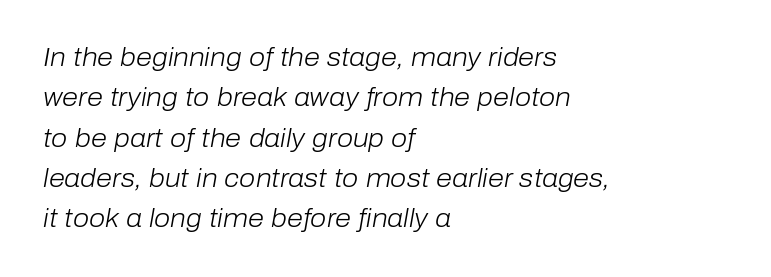
{"italic": "yes", "lean": "right", "slant_degrees": 10, "bold": "no", "underline": "no", "align": "left", "line_spacing": "normal", "line_spacing_ratio": 1.55, "letter_spacing": "normal", "letter_spacing_em": 0.0, "glyph_px": 26}
